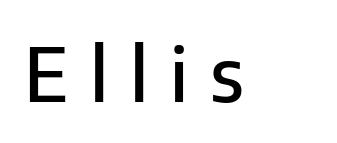
The letters carry no serifs — their stems end cleanly without finishing strokes. The typesetting leans somewhat heavy: a semibold. A typesetter would call this proportional, since set widths differ per character. Is the letter spacing exaggerated? Yes — the characters are pushed far apart.
